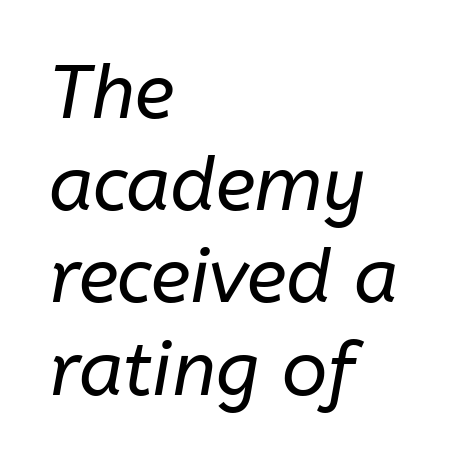
Check under the words: just untouched page. The weight would be labelled regular, book, light, or lighter still. These lines keep a tight, regular rhythm from letter to letter. The text carries the slant typical of an italic or oblique font. These lines stack with their left ends in a neat column.
